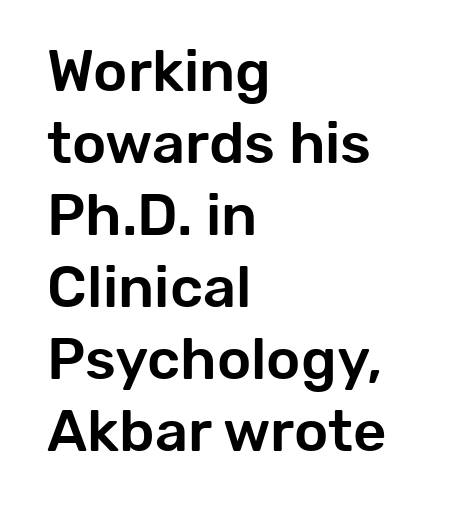
The image shows 58 px sans-serif type, upright; set left-aligned, line spacing 1.24x, normal letter spacing, not underlined; low stroke contrast and a medium x-height.
